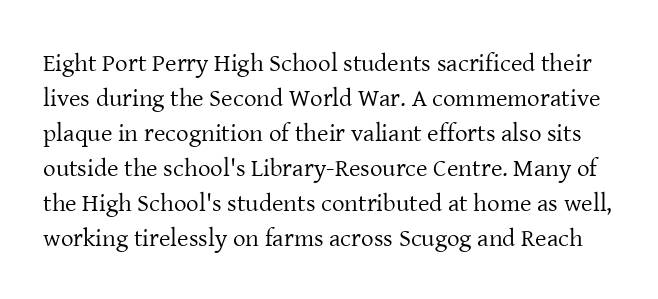
Horizontal bands of white between lines are of average thickness. Tall strokes in this sample are plumb rather than angled. No word sits above an underline. Is the stroke heavy? The answer is a plain regular-or-lighter. The type is set solid horizontally, with unmodified tracking.
